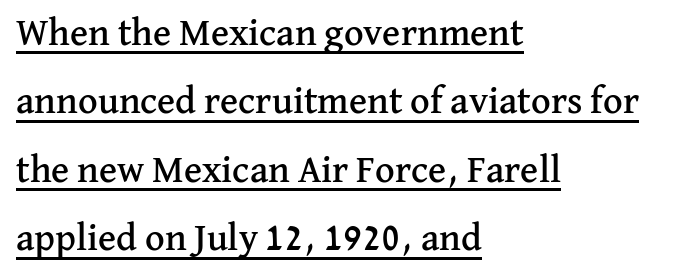
{"serif": "yes", "italic": "no", "width": "normal", "stroke_contrast": "medium", "x_height": "medium", "monospaced": "no", "underline": "yes", "align": "left", "line_spacing_ratio": 1.8, "letter_spacing": "normal", "letter_spacing_em": 0.0, "glyph_px": 38}
